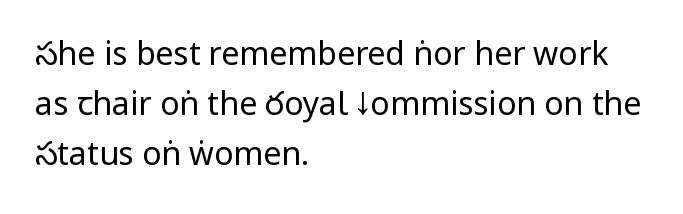
Vertically, the passage feels balanced, rows spaced as you'd expect. This is sans-serif lettering, the kind often seen on screens and signage. No italicization has been applied; the sample stays upright. Short and long lines alike share a common starting point at left. The rendering keeps characters at their native spacing.
